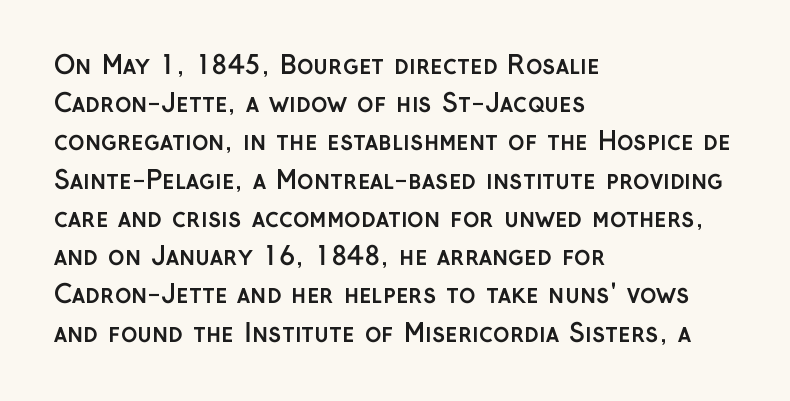
The image shows 25 px bold type, upright; set left-aligned, normal line spacing (1.53x), normal letter spacing, not underlined.
